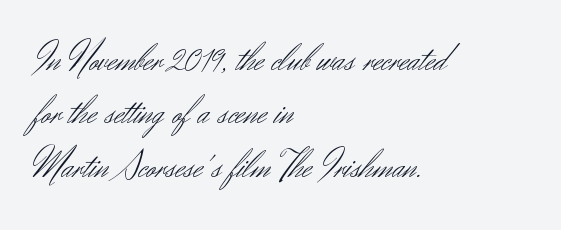
Q: Is the text bold? A: No.
Q: Is the text italic (slanted)? A: Yes.
Q: Is the typeface a serif or a sans-serif typeface? A: Sans-serif.
Q: Is the text underlined? A: No.
Q: How is the paragraph aligned? A: Left-aligned.
Q: Is the spacing between letters normal or unusually wide? A: Normal.
Q: Is the spacing between lines tight, normal or loose? A: Normal.
Q: Width (condensed, normal, or wide)? A: Normal.
Q: Stroke contrast? A: Medium.
Q: x-height? A: Small.
Q: Monospaced? A: No.
